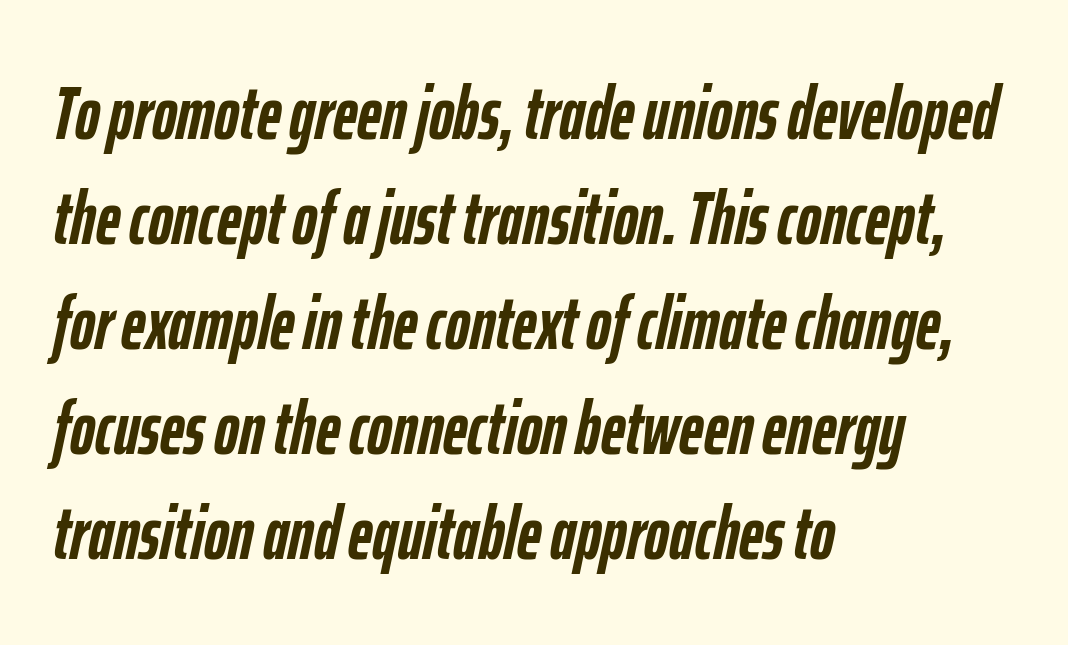
Strong, thick strokes mark this as bold type. Glance below the letters and you will spot only blank space. Words appear dense and cohesive because spacing is normal. Horizontally, the lines are justified to the leading edge only. Character widths vary here, with narrow letters taking less room than wide ones.
